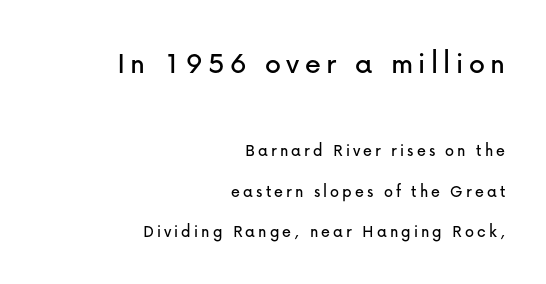
The typeface chosen for these lines omits serifs. Type size steps down from the first block to the second. The specimen omits any rule beneath the text block's lines. Designer's note — italics off, roman on. The lines are quadded right. The rendering uses a large line-height, opening up the rows.
